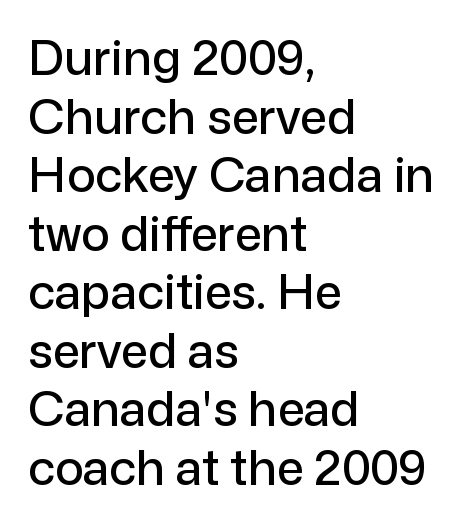
The image shows 48 px sans-serif type, upright; set left-aligned, line spacing 1.22x, normal letter spacing, not underlined; low stroke contrast and a medium x-height.
